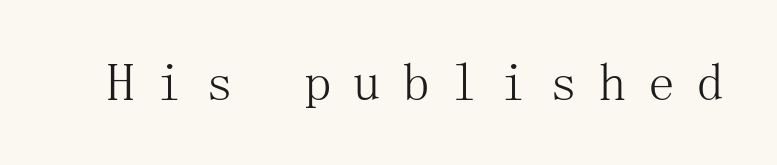
The lettering holds an erect, upright posture throughout. A typesetter would label this face a serif. Here the glyphs are tracked loosely, breaking word shapes into spaced letters. Is the type heavy? It reads as light-to-regular instead.
